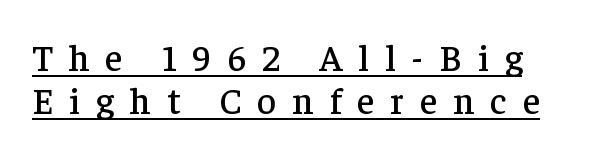
Are there feet on the stems? There are — it's a serif. Here the designer chose a conventional face with non-uniform glyph widths. Is there any slant? The stems are plumb. A baseline rule has been typeset under these characters.
